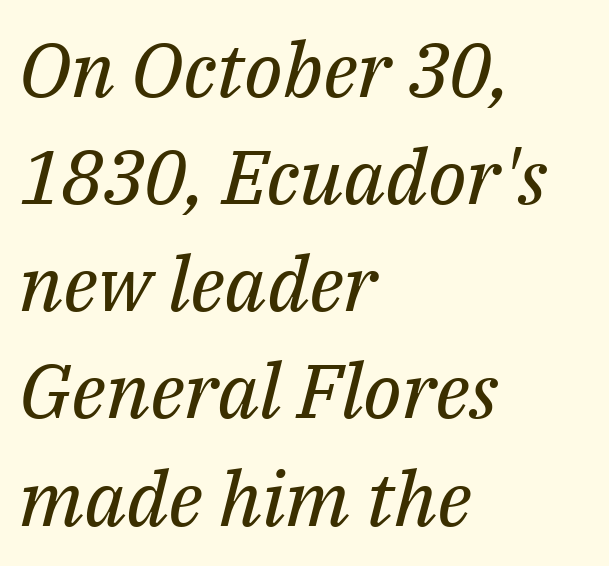
{"serif": "yes", "italic": "yes", "lean": "right", "slant_degrees": 14, "bold": "no", "weight": "regular", "width": "normal", "stroke_contrast": "medium", "x_height": "medium", "monospaced": "no", "underline": "no", "align": "left", "line_spacing": "normal", "line_spacing_ratio": 1.41, "letter_spacing": "normal", "letter_spacing_em": 0.0, "glyph_px": 76}
